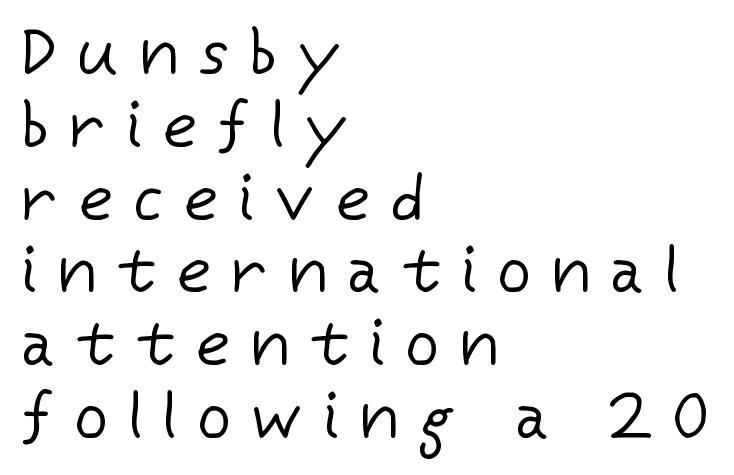
{"serif": "no", "italic": "no", "bold": "no", "weight": "regular", "width": "normal", "stroke_contrast": "low", "x_height": "medium", "monospaced": "no", "underline": "no", "align": "left", "line_spacing": "tight", "line_spacing_ratio": 1.12, "letter_spacing": "wide", "letter_spacing_em": 0.33, "glyph_px": 65}
